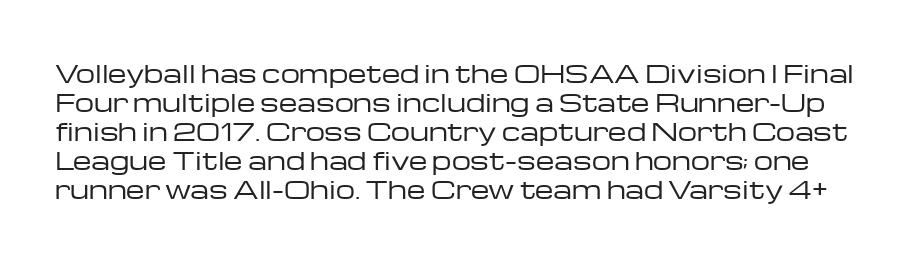
Weight: in the light-to-regular range. Compared with typical body copy, the letter spacing here is the same. Check the space under the baseline: it is left empty. In terms of posture, this sample is upright.
